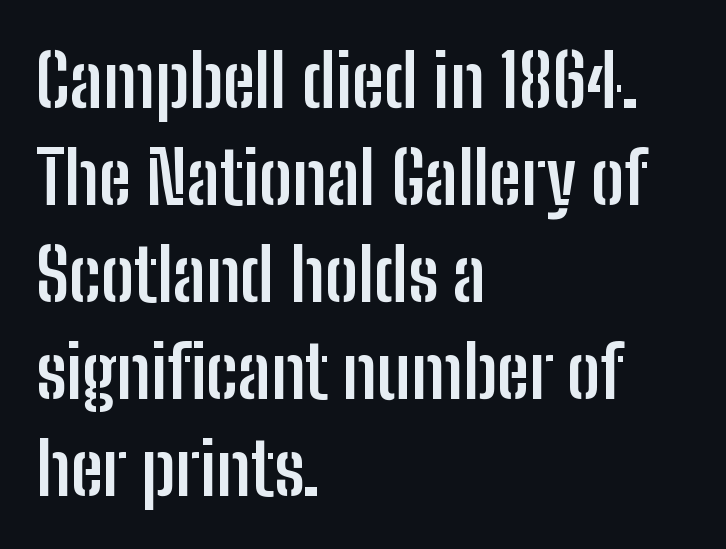
The letters advance in unequal steps, a hallmark of proportional type. These lines are composed in type without serifs. A clean baseline with only descenders dipping below it. Between one letter and the next there's only the usual sliver of space. Summary of weight: heavy, a full bold.
